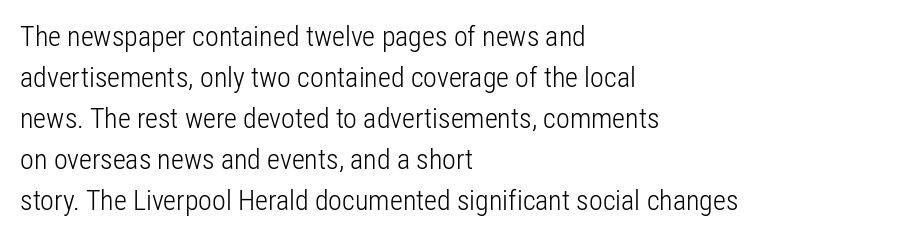
{"serif": "no", "italic": "no", "bold": "no", "weight": "light", "width": "condensed", "stroke_contrast": "low", "x_height": "medium", "monospaced": "no", "underline": "no", "align": "left", "line_spacing": "normal", "line_spacing_ratio": 1.46, "letter_spacing": "normal", "letter_spacing_em": 0.0, "glyph_px": 28}
